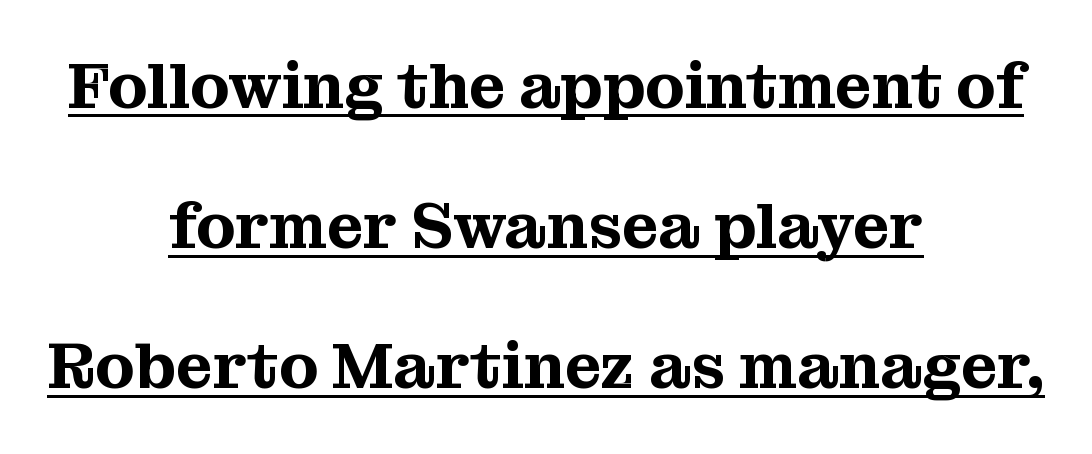
Q: Is the text italic (slanted)? A: No, it is upright.
Q: Is the typeface a serif or a sans-serif typeface? A: Serif.
Q: Is the text underlined? A: Yes.
Q: How is the paragraph aligned? A: Centered.
Q: Is the spacing between letters normal or unusually wide? A: Normal.
Q: Is the spacing between lines tight, normal or loose? A: Loose.
Q: Width (condensed, normal, or wide)? A: Normal.
Q: Stroke contrast? A: Medium.
Q: x-height? A: Medium.
Q: Monospaced? A: No.
